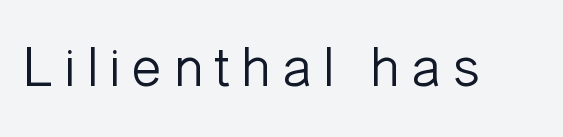
The image shows 57 px light sans-serif type, upright; set not underlined; low stroke contrast and a medium x-height.
